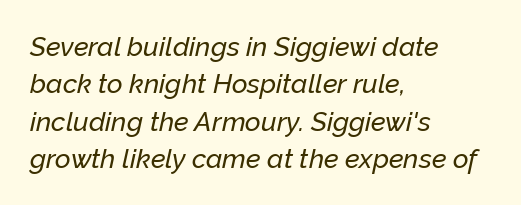
{"italic": "yes", "lean": "right", "slant_degrees": 12, "underline": "no", "align": "left", "line_spacing": "normal", "line_spacing_ratio": 1.38, "letter_spacing": "normal", "letter_spacing_em": 0.0, "glyph_px": 27}
